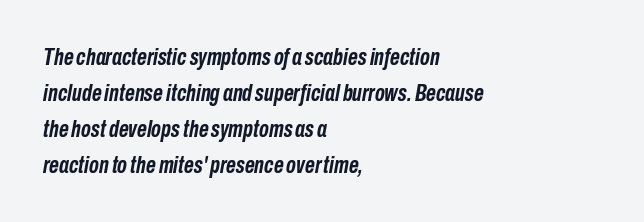
{"italic": "yes", "lean": "right", "slant_degrees": 10, "bold": "yes", "underline": "no", "align": "left", "line_spacing": "normal", "line_spacing_ratio": 1.5, "letter_spacing": "normal", "letter_spacing_em": 0.0, "glyph_px": 24}
